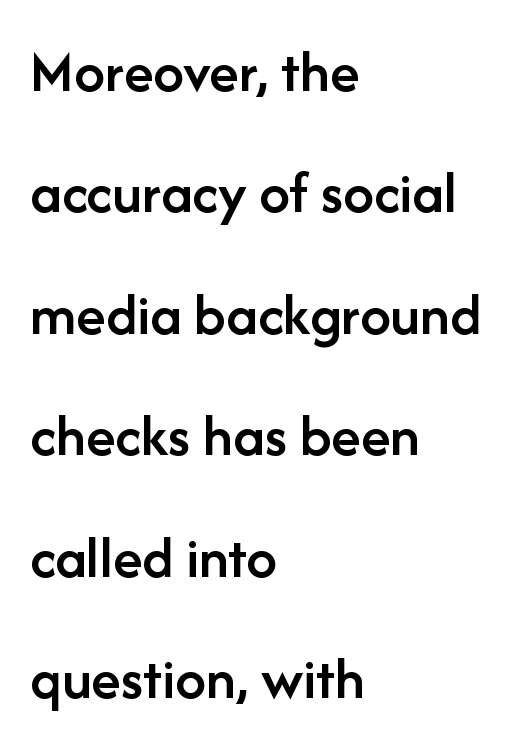
Q: Is the text bold? A: Semi-bold.
Q: Is the text italic (slanted)? A: No, it is upright.
Q: Is the typeface a serif or a sans-serif typeface? A: Sans-serif.
Q: Is the text underlined? A: No.
Q: How is the paragraph aligned? A: Left-aligned.
Q: Is the spacing between letters normal or unusually wide? A: Normal.
Q: Is the spacing between lines tight, normal or loose? A: Loose.
Q: Width (condensed, normal, or wide)? A: Normal.
Q: Stroke contrast? A: Low.
Q: x-height? A: Medium.
Q: Monospaced? A: No.
